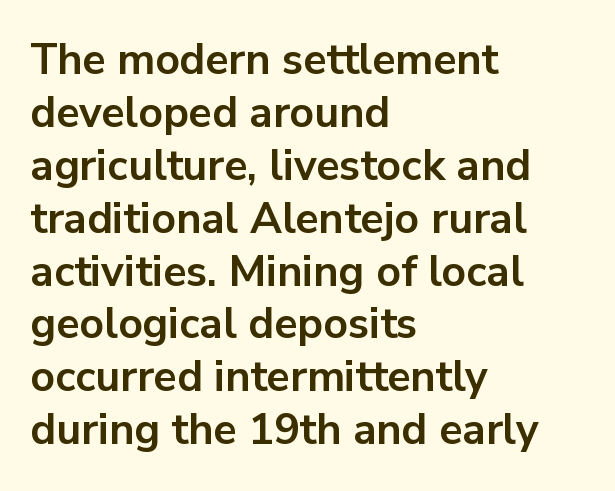
The image shows 43 px bold sans-serif type, upright; set left-aligned, line spacing 1.23x, normal letter spacing, not underlined; low stroke contrast and a medium x-height.
